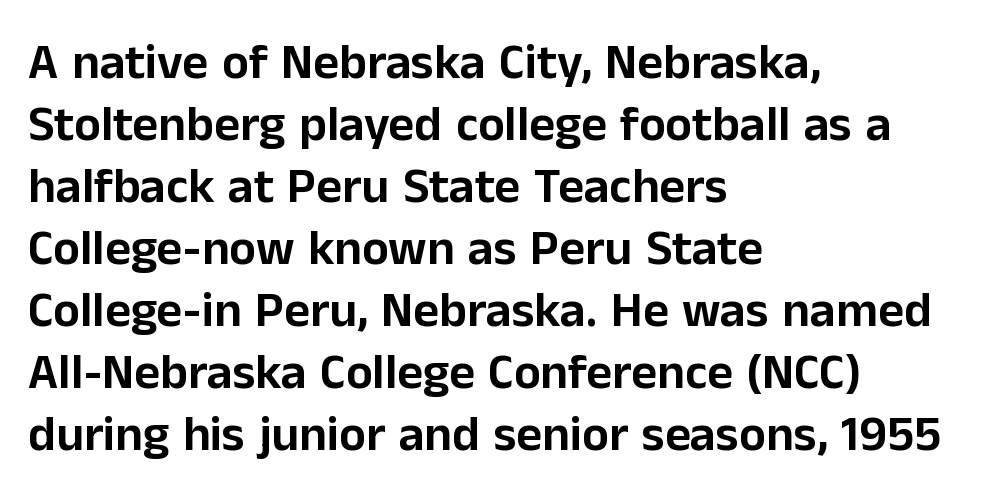
The letters carry no serifs — their stems end cleanly without finishing strokes. Looks like regular typesetting: each glyph gets only the width it needs. Each line starts at the same left margin while the right side varies. Quick note: underline off. The letters sit at their default tracking, neither squeezed nor spread. These lines were composed using upright roman letters.
